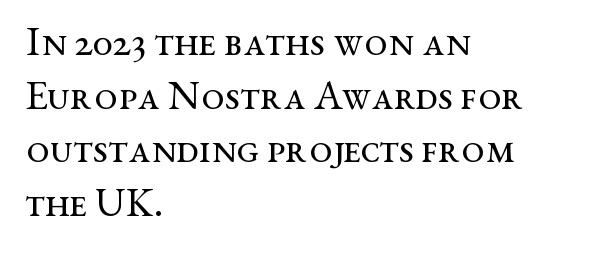
The image shows 41 px regular-weight, wide serif type, upright; set left-aligned, normal line spacing (1.31x), normal letter spacing, not underlined; medium stroke contrast and a medium x-height.
